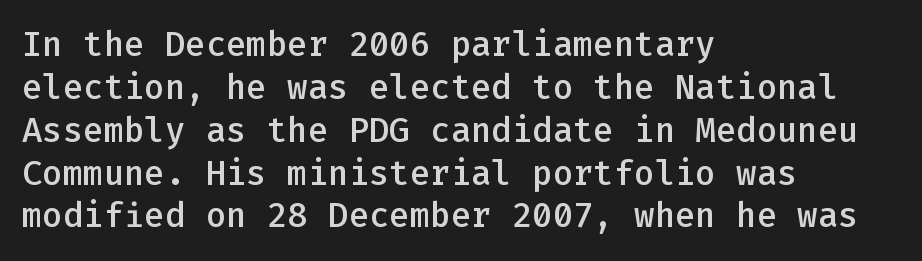
{"serif": "no", "italic": "no", "bold": "semi", "weight": "semibold", "width": "normal", "stroke_contrast": "low", "x_height": "medium", "monospaced": "yes", "underline": "no", "align": "left", "line_spacing": "normal", "line_spacing_ratio": 1.26, "letter_spacing": "normal", "letter_spacing_em": 0.0, "glyph_px": 34}
